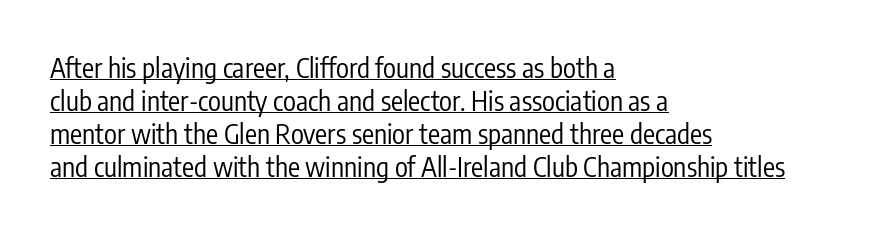
The image shows 27 px text type, upright; set left-aligned, line spacing 1.22x, normal letter spacing, underlined.
